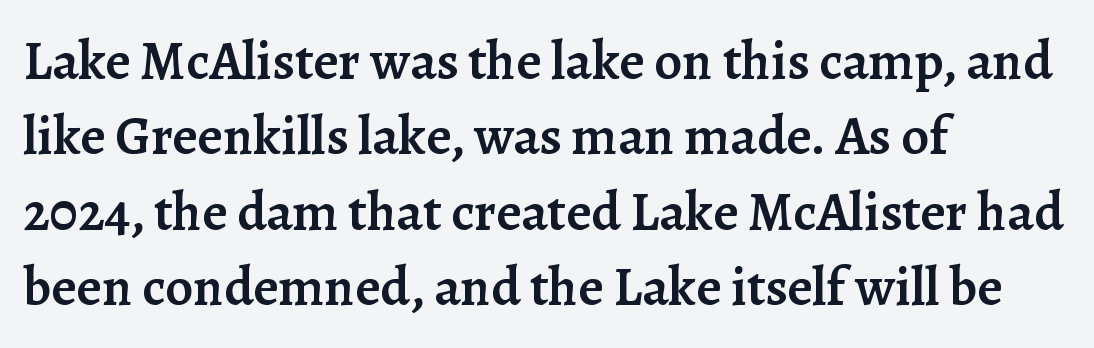
Q: Is the text bold? A: Semi-bold.
Q: Is the text italic (slanted)? A: No, it is upright.
Q: Is the typeface a serif or a sans-serif typeface? A: Serif.
Q: Is the text underlined? A: No.
Q: How is the paragraph aligned? A: Left-aligned.
Q: Is the spacing between letters normal or unusually wide? A: Normal.
Q: Is the spacing between lines tight, normal or loose? A: Normal.
Q: Width (condensed, normal, or wide)? A: Normal.
Q: Stroke contrast? A: Low.
Q: x-height? A: Medium.
Q: Monospaced? A: No.
